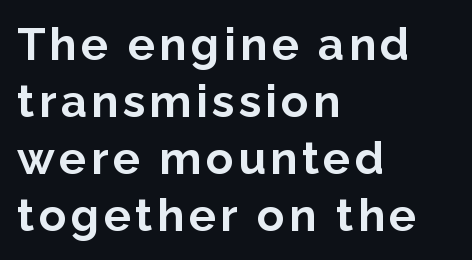
The image shows 45 px bold sans-serif type, upright; set left-aligned, normal line spacing (1.27x), not underlined; low stroke contrast and a medium x-height.
